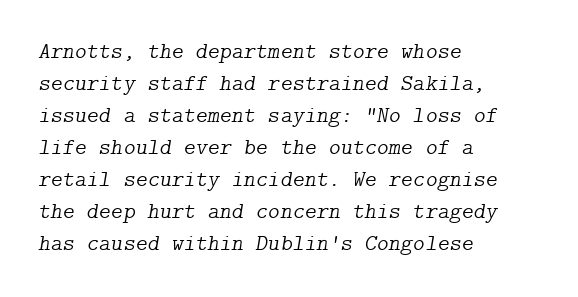
The line texture is even and compact thanks to regular tracking. This sample uses an oblique cut, with every glyph tilted off the vertical. Every row of glyphs begins at an identical x-position on the left. The space beneath each line is pristine and unruled. Rows of type keep a routine distance in the vertical direction.
